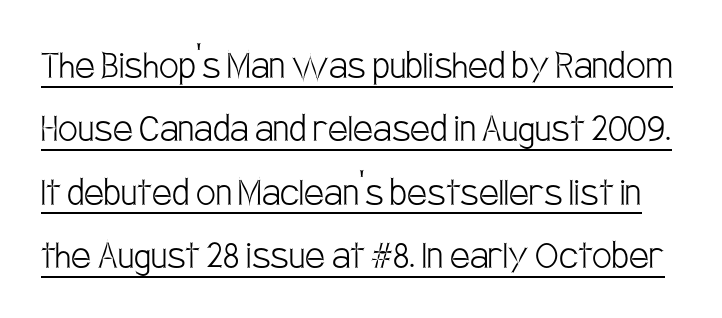
Check the space under the baseline: a stroke is drawn there. Weight: in the light-to-regular range. The passage shown is typed in a proportional face where columns would drift. No extra tracking has been applied to these lines. These lines were composed using upright roman letters.
